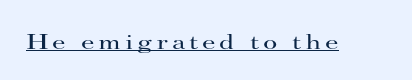
Q: Is the text bold? A: No.
Q: Is the text italic (slanted)? A: No, it is upright.
Q: Is the text underlined? A: Yes.
